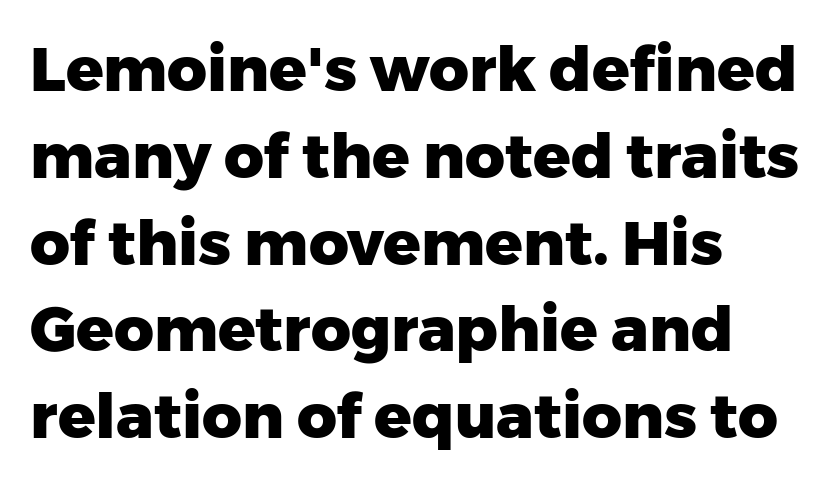
Beneath every word, the page is bare. A full-strength bold gives these letters their thick strokes. This sample has the flowing, uneven cadence of proportional lettering. Reading down the column, the eye jumps a familiar distance to each next line.
